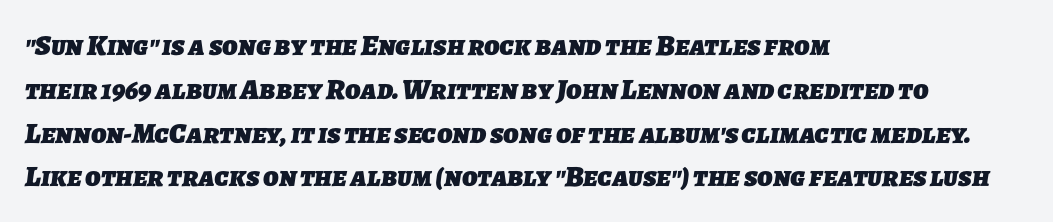
{"serif": "no", "bold": "yes", "weight": "heavy", "width": "normal", "stroke_contrast": "low", "x_height": "medium", "monospaced": "no", "underline": "no", "align": "left", "line_spacing": "normal", "line_spacing_ratio": 1.51, "letter_spacing": "normal", "letter_spacing_em": 0.0, "glyph_px": 29}
